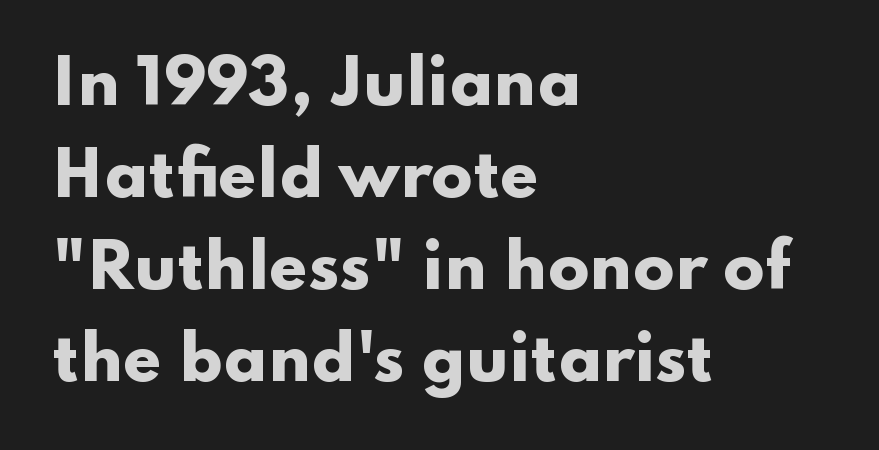
Check where the strokes stop: nothing finishes them off — pure sans. Descender tails drop into unmarked territory. The passage shown is typed in a proportional face where columns would drift. Typographic density is high because the face is bold. This sample uses an upright cut, with every glyph sitting square on the baseline. One-word summary of the alignment: left.
